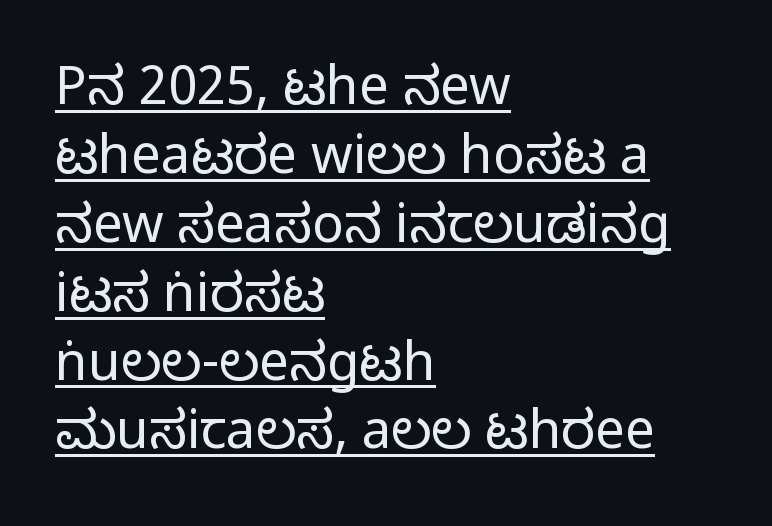
The image shows 53 px regular-weight, condensed sans-serif type, upright; set left-aligned, normal line spacing (1.3x), normal letter spacing, underlined; low stroke contrast and a large x-height.
